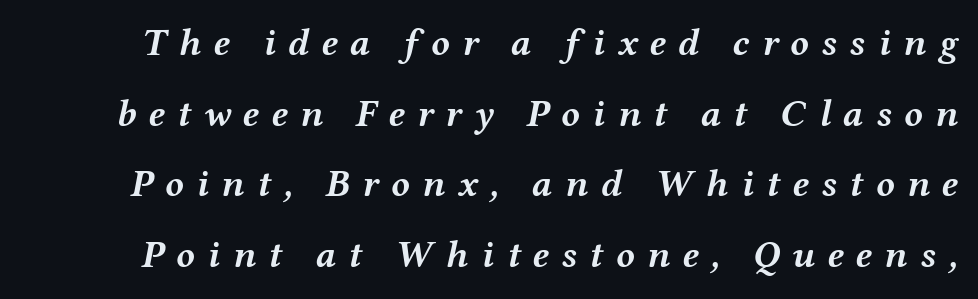
Q: Is the text bold? A: Yes.
Q: Is the text italic (slanted)? A: Yes, it leans right by about 12 degrees.
Q: Is the text underlined? A: No.
Q: Is the spacing between letters normal or unusually wide? A: Unusually wide.
Q: Width (condensed, normal, or wide)? A: Wide.
Q: Stroke contrast? A: Medium.
Q: x-height? A: Medium.
Q: Monospaced? A: No.
